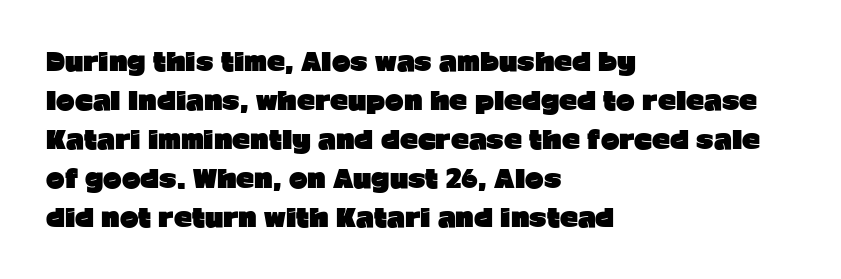
{"italic": "no", "bold": "yes", "underline": "no", "align": "left", "line_spacing": "normal", "line_spacing_ratio": 1.56, "letter_spacing": "normal", "letter_spacing_em": 0.0, "glyph_px": 25}
